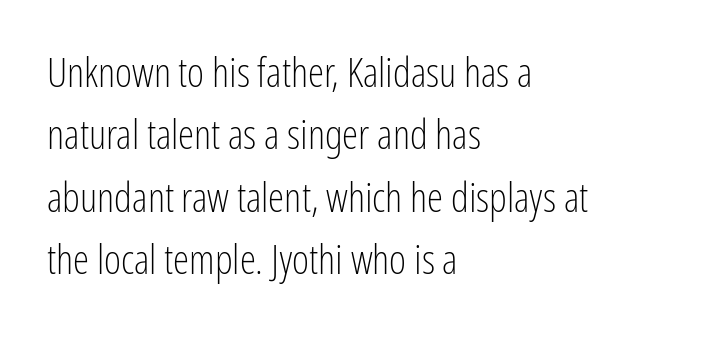
The image shows 41 px light, condensed sans-serif type, upright; set left-aligned, normal line spacing (1.52x), normal letter spacing, not underlined; low stroke contrast and a medium x-height.
